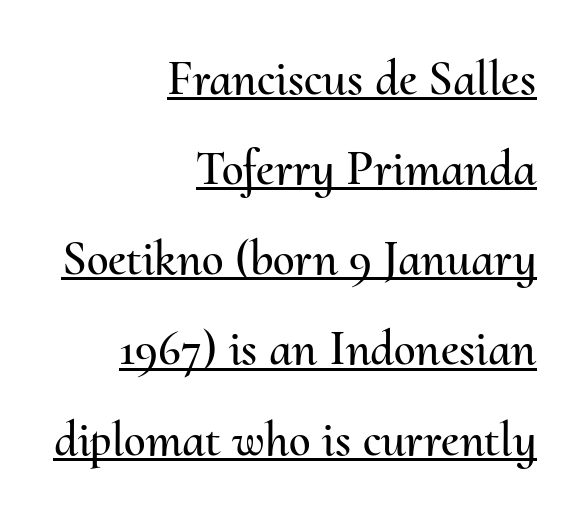
Italic: no, the glyphs are upright roman. You could call the tracking neutral — neither tight nor loose. A flush-right, rag-left setting is used for this passage. Is this a fixed-width face? No — the glyphs have proportional, varying widths. Quick note: underline on.
